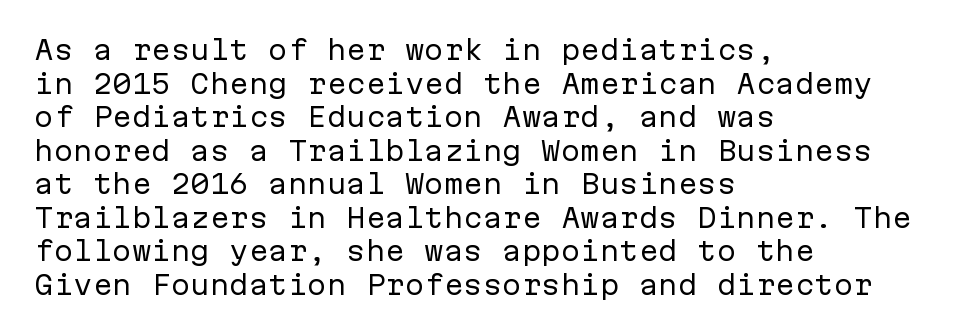
{"italic": "no", "bold": "no", "underline": "no", "align": "left", "line_spacing": "normal", "line_spacing_ratio": 1.29, "letter_spacing": "normal", "letter_spacing_em": 0.0, "glyph_px": 26}
